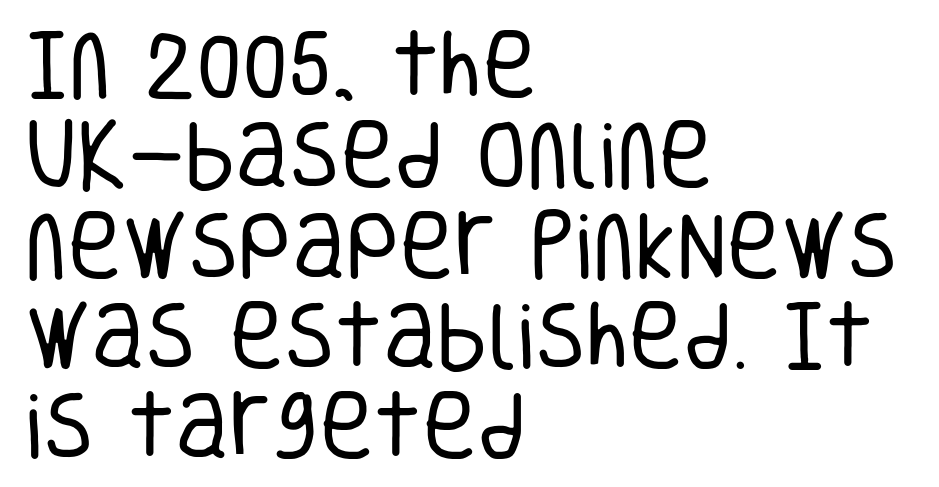
The image shows 74 px regular-weight, condensed sans-serif type, upright; set left-aligned, line spacing 1.22x, normal letter spacing, not underlined; low stroke contrast and a large x-height.
